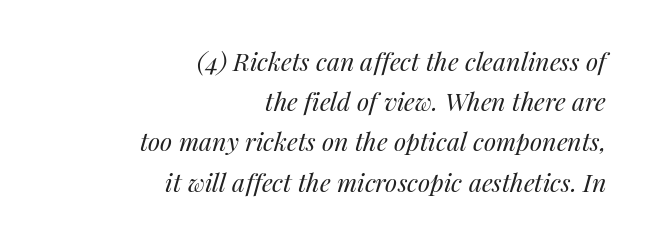
A bare baseline throughout the passage. The weight would be labelled regular, book, light, or lighter still. The gaps between neighbouring characters are ordinary and unremarkable. The axis of the letterforms is tilted away from vertical.
